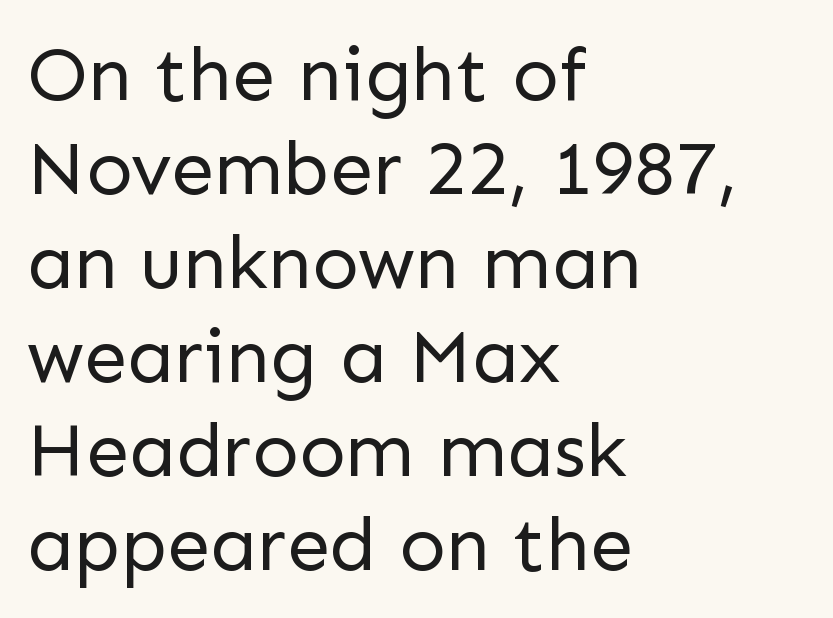
Does the copy run flush right? No — it runs flush left. Caption: face not bold, strokes unweighted. A typesetter would label this face a sans. Varying glyph widths throughout — classic text-font behaviour.
